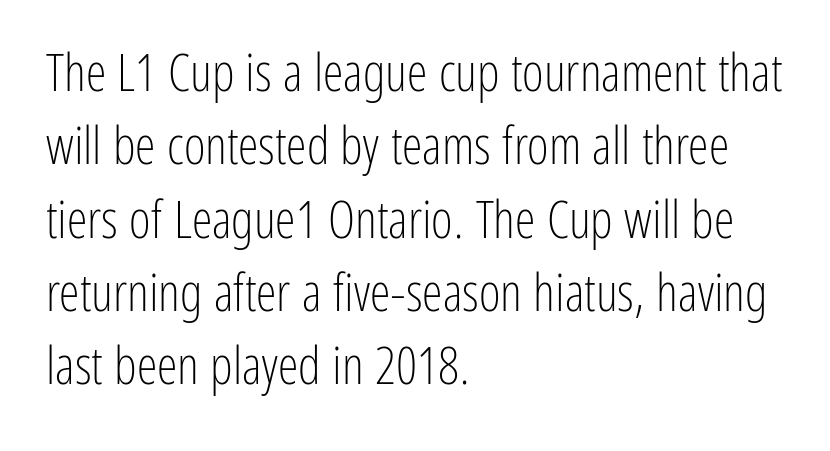
{"serif": "no", "italic": "no", "bold": "no", "weight": "light", "width": "condensed", "stroke_contrast": "low", "x_height": "medium", "monospaced": "no", "underline": "no", "align": "left", "line_spacing": "normal", "line_spacing_ratio": 1.41, "letter_spacing": "normal", "letter_spacing_em": 0.0, "glyph_px": 52}
